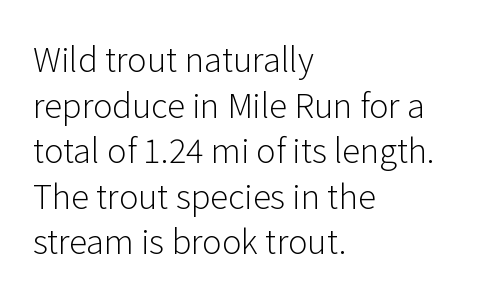
Q: Is the text bold? A: No.
Q: Is the text italic (slanted)? A: No, it is upright.
Q: Is the typeface a serif or a sans-serif typeface? A: Sans-serif.
Q: Is the text underlined? A: No.
Q: How is the paragraph aligned? A: Left-aligned.
Q: Is the spacing between letters normal or unusually wide? A: Normal.
Q: Is the spacing between lines tight, normal or loose? A: Normal.
Q: Width (condensed, normal, or wide)? A: Normal.
Q: Stroke contrast? A: Low.
Q: x-height? A: Medium.
Q: Monospaced? A: No.
